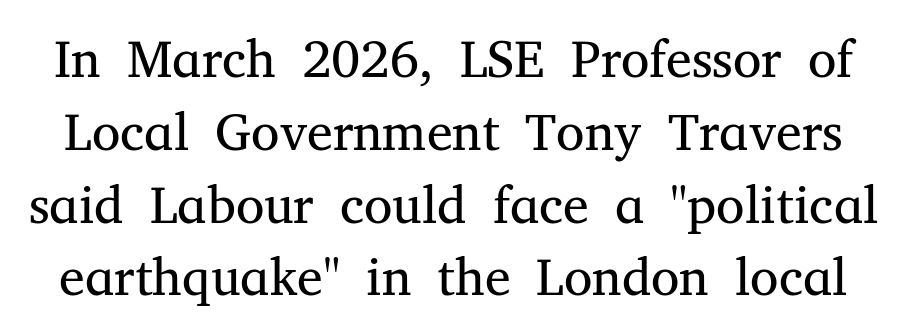
{"serif": "yes", "italic": "no", "bold": "no", "weight": "regular", "width": "normal", "stroke_contrast": "medium", "x_height": "medium", "monospaced": "no", "underline": "no", "line_spacing": "normal", "line_spacing_ratio": 1.4, "letter_spacing": "normal", "letter_spacing_em": 0.0, "glyph_px": 52}
